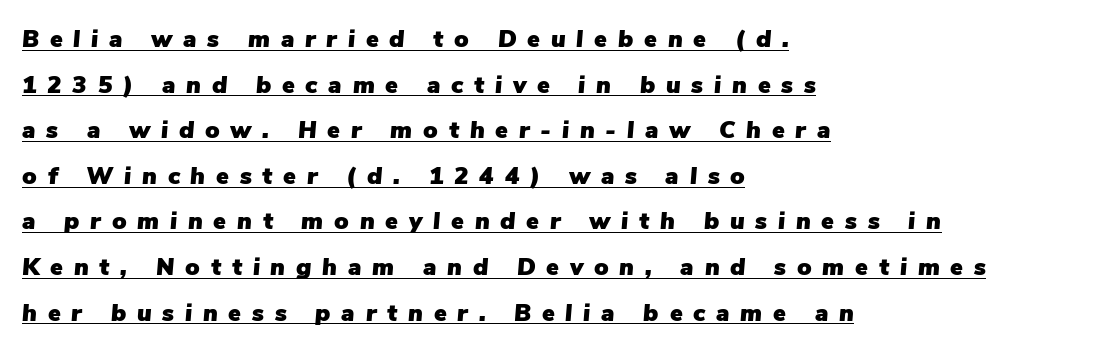
{"italic": "yes", "lean": "right", "slant_degrees": 5, "underline": "yes", "align": "left", "line_spacing": "loose", "line_spacing_ratio": 1.9, "letter_spacing": "wide", "letter_spacing_em": 0.45, "glyph_px": 24}
